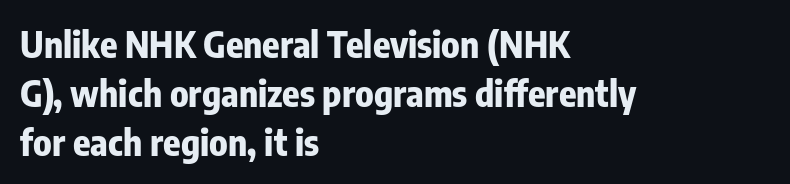
Only glyphs here, with clear space below each row. The axis of the letterforms is exactly vertical. These lines are set flush left with a ragged right edge. Vertically, the passage feels balanced, rows spaced as you'd expect. Spacing verdict: proportional, widths tailored to each character. Heavy-handed strokes throughout: this text is bold.
